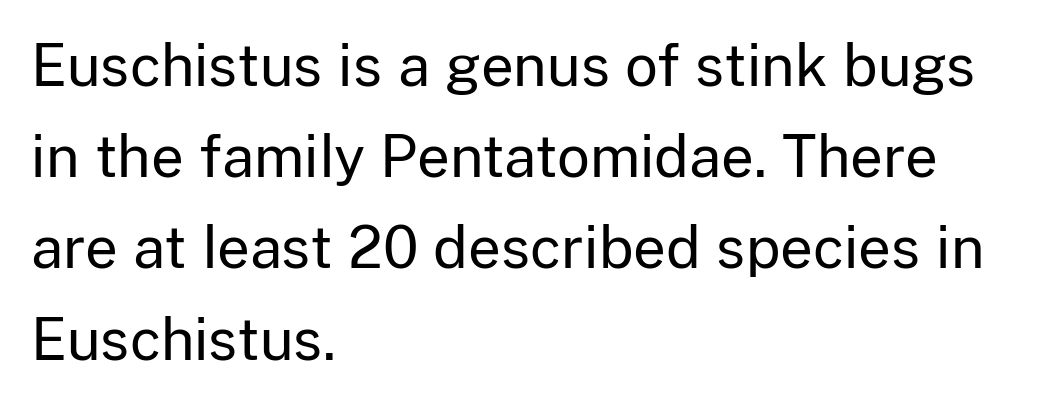
Q: Is the text bold? A: No.
Q: Is the text italic (slanted)? A: No, it is upright.
Q: Is the typeface a serif or a sans-serif typeface? A: Sans-serif.
Q: Is the text underlined? A: No.
Q: How is the paragraph aligned? A: Left-aligned.
Q: Is the spacing between letters normal or unusually wide? A: Normal.
Q: Is the spacing between lines tight, normal or loose? A: Normal.
Q: Width (condensed, normal, or wide)? A: Normal.
Q: Stroke contrast? A: Low.
Q: x-height? A: Medium.
Q: Monospaced? A: No.
